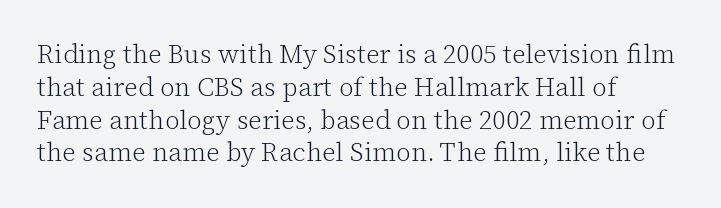
Q: Is the text bold? A: No.
Q: Is the text italic (slanted)? A: No, it is upright.
Q: Is the text underlined? A: No.
Q: How is the paragraph aligned? A: Left-aligned.
Q: Is the spacing between letters normal or unusually wide? A: Normal.
Q: Is the spacing between lines tight, normal or loose? A: Normal.
